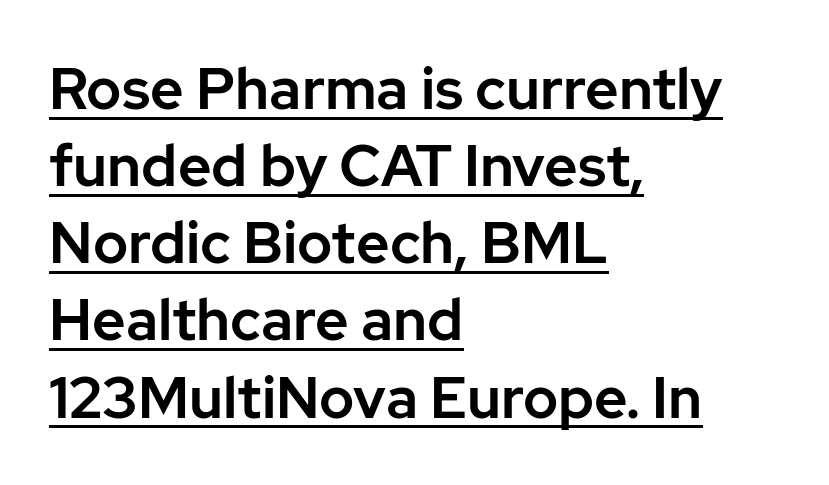
Each new line begins a customary step beneath the previous one. Underlined type. These lines were composed using upright roman letters. These lines keep a tight, regular rhythm from letter to letter.
